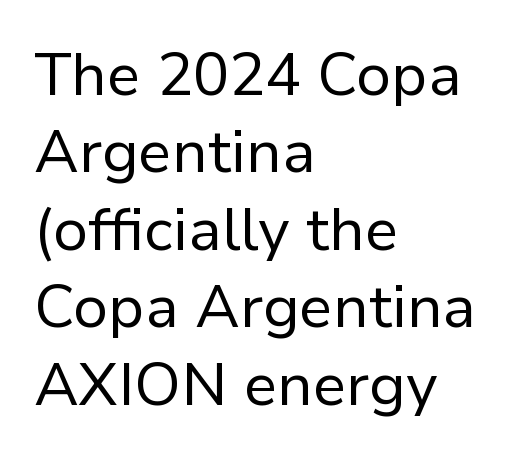
The image shows 60 px regular-weight sans-serif type, upright; set left-aligned, normal line spacing (1.29x), normal letter spacing, not underlined; low stroke contrast and a medium x-height.
